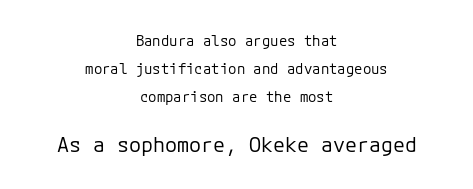
Q: Is the text bold? A: No.
Q: Is the text italic (slanted)? A: No, it is upright.
Q: Is the text underlined? A: No.
Q: How is the paragraph aligned? A: Centered.
Q: Is the spacing between letters normal or unusually wide? A: Normal.
Q: Is the spacing between lines tight, normal or loose? A: Loose.
Q: Which block of text is set in a larger size, the first (top) or the second (bottom)? A: The second (bottom) one.
